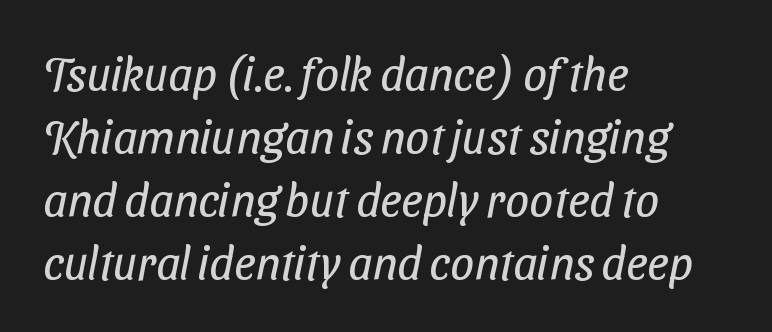
In terms of leading, this rendering sits right in the middle. Examine the stroke ends and you'll find no serifs. Spacing verdict: proportional, widths tailored to each character. A student would call this left alignment; a typographer would say flush left, rag right. The foot of each line stays bare and open. The letterforms sit at book weight or below.
